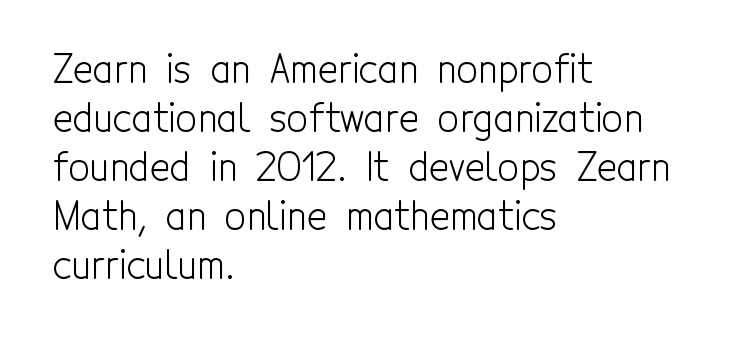
{"serif": "no", "italic": "no", "bold": "no", "weight": "light", "width": "condensed", "x_height": "medium", "monospaced": "no", "underline": "no", "align": "left", "line_spacing": "normal", "line_spacing_ratio": 1.29, "letter_spacing": "normal", "letter_spacing_em": 0.0, "glyph_px": 38}
